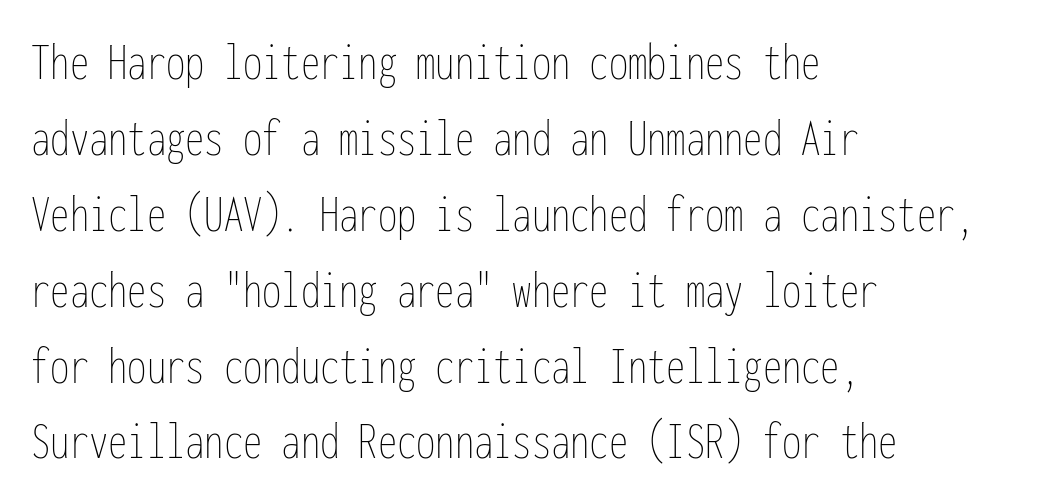
Rendered with straight, roman letterforms. This sample has the even, mechanical cadence of fixed-width lettering. In terms of leading, this rendering sits right in the middle. No extra tracking has been applied to these lines. The passage shown is not bold in any degree. Underline: absent.
